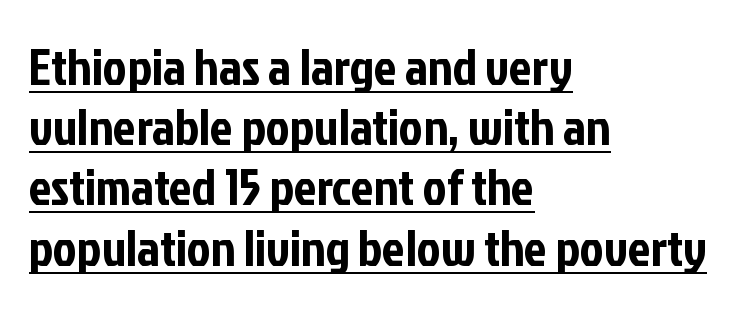
Q: Is the text italic (slanted)? A: No, it is upright.
Q: Is the typeface a serif or a sans-serif typeface? A: Sans-serif.
Q: Is the text underlined? A: Yes.
Q: How is the paragraph aligned? A: Left-aligned.
Q: Is the spacing between letters normal or unusually wide? A: Normal.
Q: Width (condensed, normal, or wide)? A: Condensed.
Q: Stroke contrast? A: Low.
Q: x-height? A: Medium.
Q: Monospaced? A: No.
